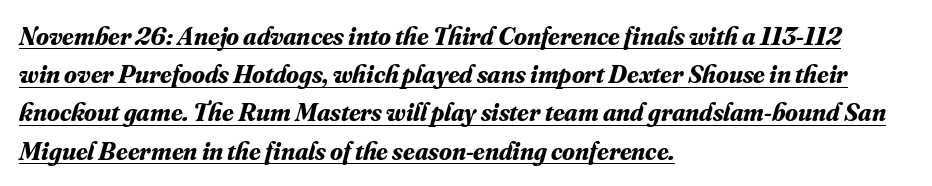
The image shows 26 px bold type, italic (leaning right); set left-aligned, normal line spacing (1.47x), normal letter spacing, underlined.
